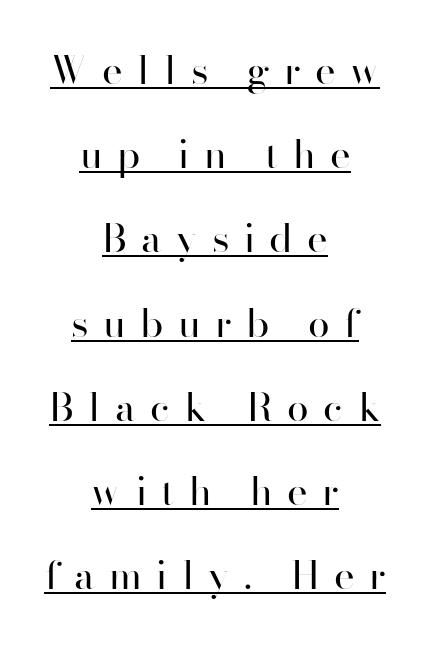
{"serif": "no", "italic": "no", "bold": "no", "weight": "regular", "width": "normal", "stroke_contrast": "high", "x_height": "small", "monospaced": "no", "underline": "yes", "align": "center", "line_spacing": "loose", "line_spacing_ratio": 2.16, "letter_spacing": "wide", "letter_spacing_em": 0.37, "glyph_px": 39}
